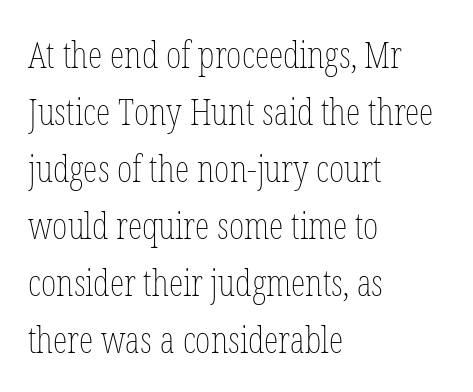
The image shows 37 px thin, condensed type, upright; set left-aligned, normal line spacing (1.54x), normal letter spacing, not underlined; low stroke contrast and a medium x-height.
